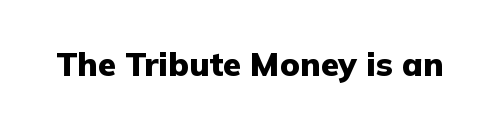
Q: Is the text bold? A: Yes.
Q: Is the text italic (slanted)? A: No, it is upright.
Q: Is the typeface a serif or a sans-serif typeface? A: Sans-serif.
Q: Is the text underlined? A: No.
Q: Is the spacing between letters normal or unusually wide? A: Normal.
Q: Width (condensed, normal, or wide)? A: Normal.
Q: Stroke contrast? A: Low.
Q: x-height? A: Medium.
Q: Monospaced? A: No.
